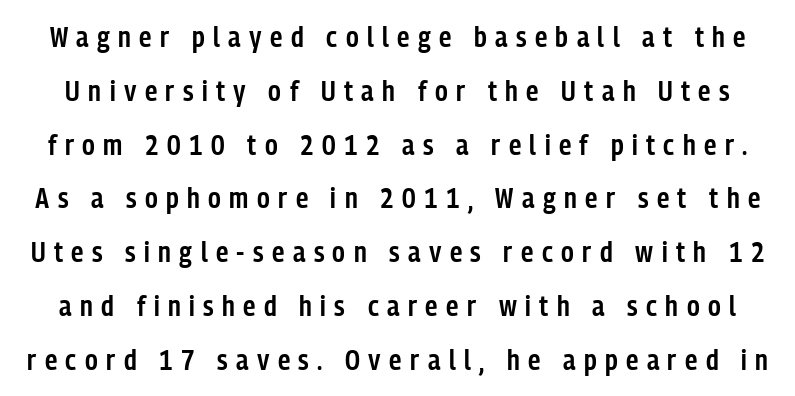
The image shows 28 px semibold, condensed sans-serif type, upright; set loose line spacing (1.92x), unusually wide letter spacing (+0.3 em), not underlined; low stroke contrast and a medium x-height.
